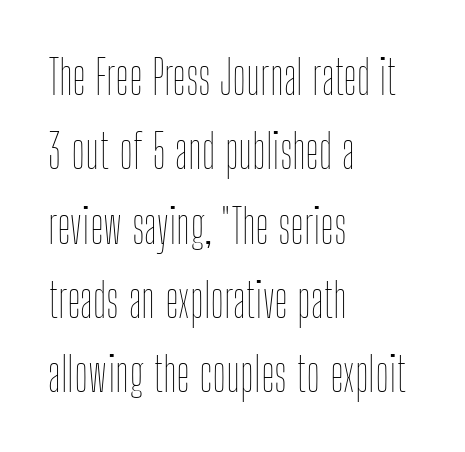
Quick note: interline space is typical. Do the letters lean? They stand straight. Leftover space on each line is placed entirely after the last word. This sample has the flowing, uneven cadence of proportional lettering. Descenders are the only things crossing below the line. No letter is thick-stroked: the sample isn't bold.
